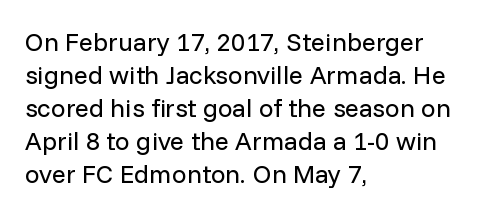
Q: Is the text bold? A: No.
Q: Is the text italic (slanted)? A: No, it is upright.
Q: Is the text underlined? A: No.
Q: How is the paragraph aligned? A: Left-aligned.
Q: Is the spacing between letters normal or unusually wide? A: Normal.
Q: Is the spacing between lines tight, normal or loose? A: Normal.
